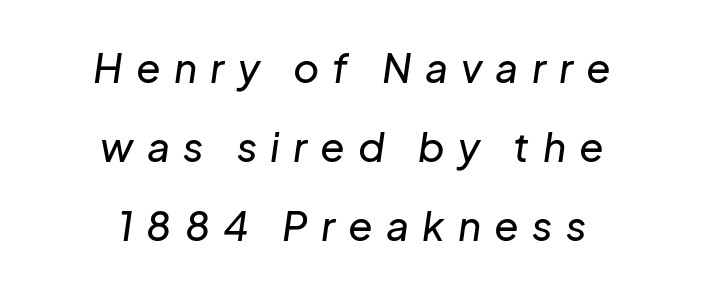
How are the letters spaced? Widely, with obvious added tracking. The axis of the letterforms is tilted away from vertical. Visually the block forms a symmetrical silhouette, jagged on both flanks. Unmarked baselines from the first word to the last. Looks like regular typesetting: each glyph gets only the width it needs. Widely set lines give the paragraph a tall, airy silhouette.
